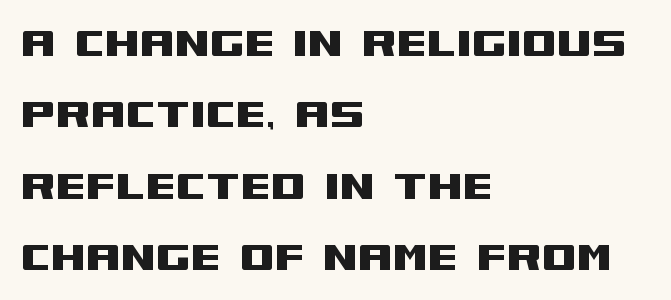
The image shows 50 px wide sans-serif type, upright; set left-aligned, normal line spacing (1.43x), normal letter spacing, not underlined; medium stroke contrast and a large x-height.
